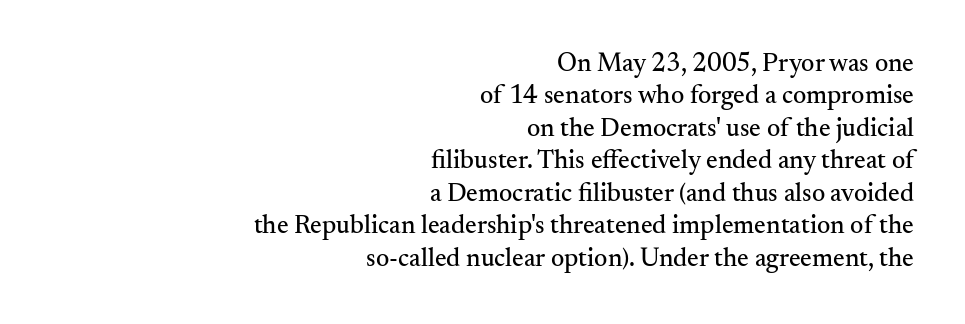
{"italic": "no", "underline": "no", "align": "right", "line_spacing": "normal", "line_spacing_ratio": 1.25, "letter_spacing": "normal", "letter_spacing_em": 0.0, "glyph_px": 26}
